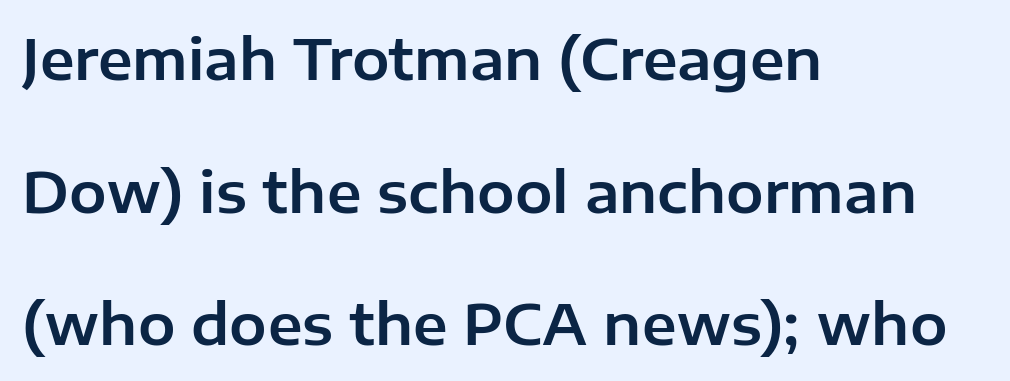
This block would shrink considerably if given ordinary leading; it's expanded now. The rendering shows plain stroke endings on the letterforms — a sans-serif design. Upright lettering throughout. Does extra space separate the letters? No, they use regular spacing. Short and long lines alike share a common starting point at left. Think of a printed novel: that variable character pitch is what you see here.
